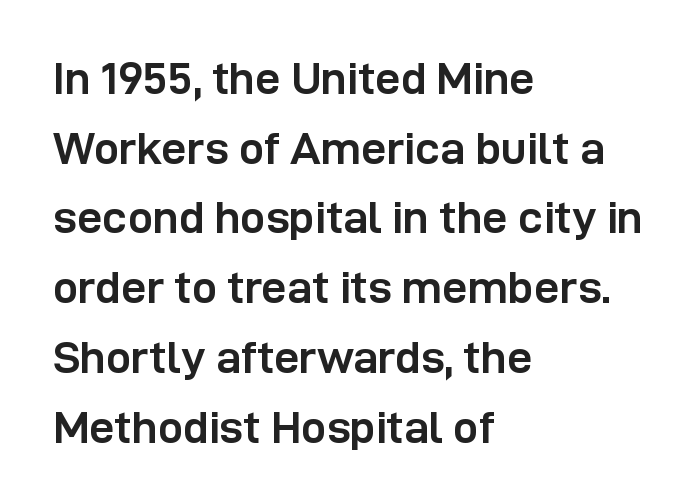
The image shows 45 px semibold sans-serif type, upright; set left-aligned, normal line spacing (1.55x), normal letter spacing, not underlined; low stroke contrast and a medium x-height.
